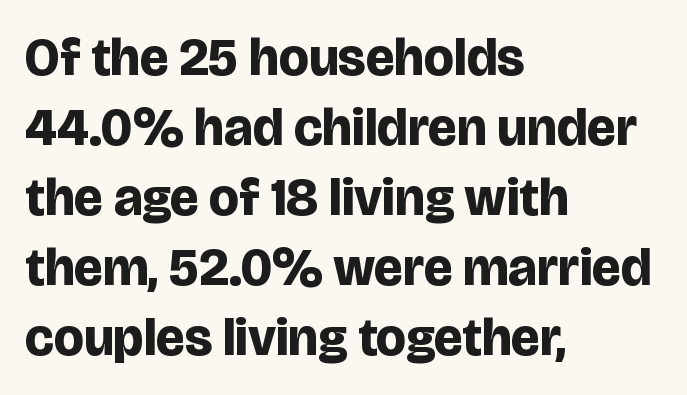
Alignment: flush left. A dark, heavy texture on the line: the type is bold. Honestly, the row spacing looks completely unremarkable. Lines of text with bare space underneath. The face used here is proportionally spaced, like ordinary book or web type. Observe the ordinary spacing: letters are neighbours, not strangers.
